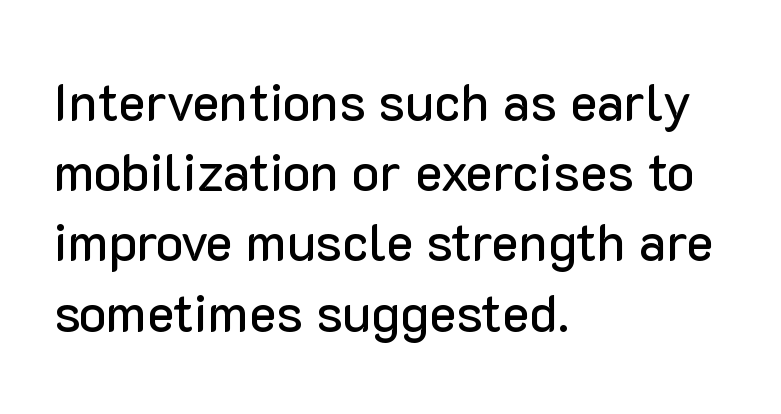
{"serif": "no", "italic": "no", "width": "normal", "stroke_contrast": "low", "x_height": "medium", "monospaced": "no", "underline": "no", "align": "left", "line_spacing": "normal", "line_spacing_ratio": 1.35, "letter_spacing": "normal", "letter_spacing_em": 0.0, "glyph_px": 52}
